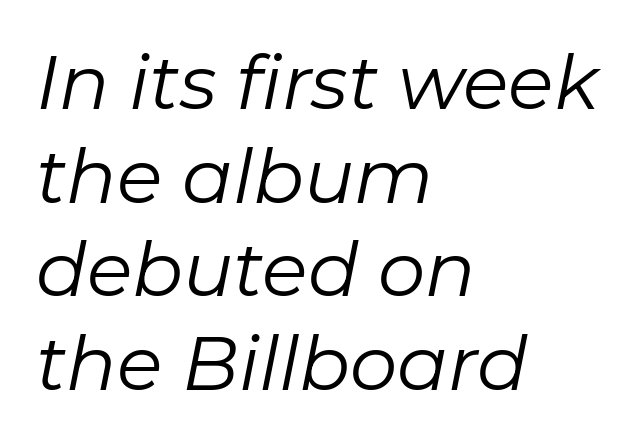
Q: Is the text bold? A: No.
Q: Is the text italic (slanted)? A: Yes, it leans right by about 11 degrees.
Q: Is the text underlined? A: No.
Q: How is the paragraph aligned? A: Left-aligned.
Q: Is the spacing between letters normal or unusually wide? A: Normal.
Q: Is the spacing between lines tight, normal or loose? A: Normal.
Q: Width (condensed, normal, or wide)? A: Normal.
Q: Stroke contrast? A: Low.
Q: x-height? A: Medium.
Q: Monospaced? A: No.
